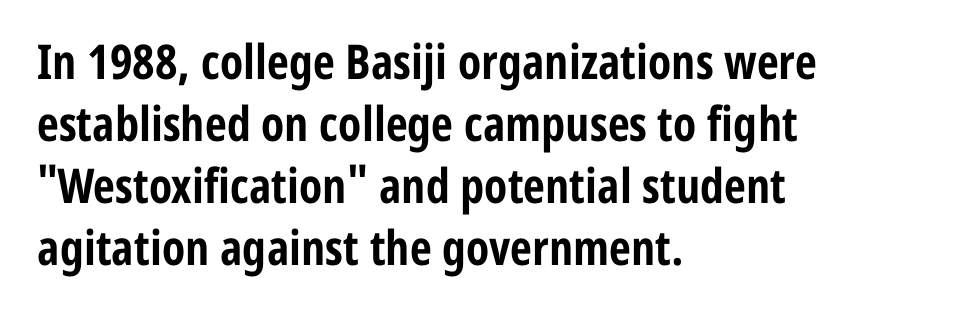
{"serif": "no", "italic": "no", "bold": "yes", "weight": "bold", "width": "condensed", "stroke_contrast": "low", "x_height": "medium", "monospaced": "no", "underline": "no", "align": "left", "line_spacing": "normal", "line_spacing_ratio": 1.29, "letter_spacing": "normal", "letter_spacing_em": 0.0, "glyph_px": 48}
